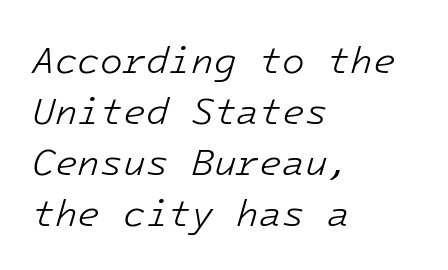
The horizontal fit of the characters is conventional and even. Rendered with sloped, italic letterforms. The letters march in equal steps, a hallmark of fixed-pitch type. This rendering features lettering with no underline. These lines stack with their left ends in a neat column.
